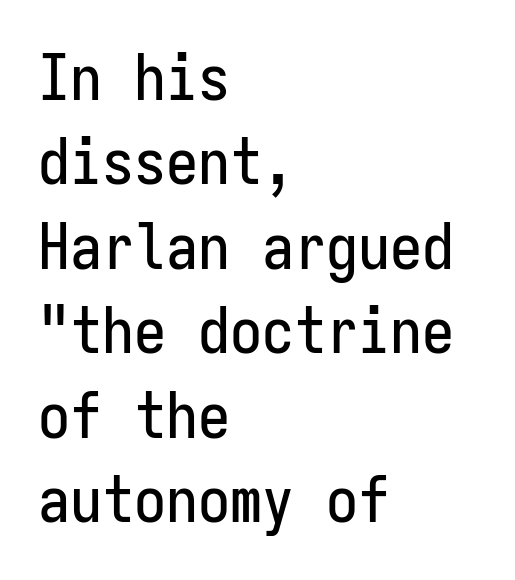
Q: Is the text italic (slanted)? A: No, it is upright.
Q: Is the typeface a serif or a sans-serif typeface? A: Sans-serif.
Q: Is the text underlined? A: No.
Q: How is the paragraph aligned? A: Left-aligned.
Q: Is the spacing between letters normal or unusually wide? A: Normal.
Q: Is the spacing between lines tight, normal or loose? A: Normal.
Q: Width (condensed, normal, or wide)? A: Condensed.
Q: Stroke contrast? A: Low.
Q: x-height? A: Medium.
Q: Monospaced? A: Yes.
